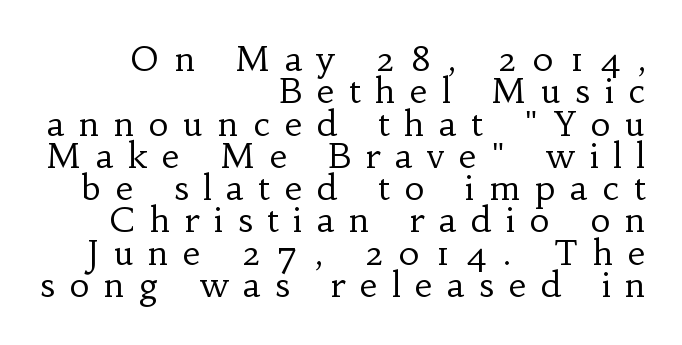
The vertical gap from one line to the next is small. The rendering uses natural spacing where letterforms have individual widths. The font family rendered here belongs to the serif group. A light-to-regular cut is what we see here. How are the letters spaced? Widely, with obvious added tracking.
